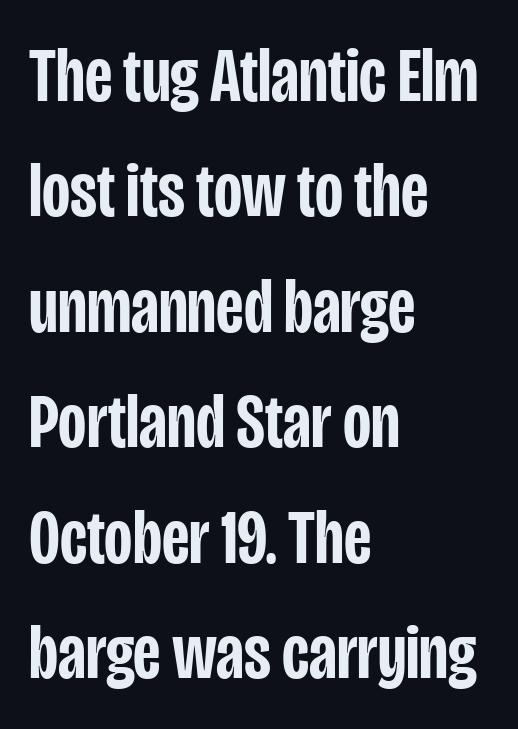
Q: Is the text bold? A: Semi-bold.
Q: Is the text italic (slanted)? A: No, it is upright.
Q: Is the typeface a serif or a sans-serif typeface? A: Sans-serif.
Q: Is the text underlined? A: No.
Q: How is the paragraph aligned? A: Left-aligned.
Q: Is the spacing between letters normal or unusually wide? A: Normal.
Q: Is the spacing between lines tight, normal or loose? A: Normal.
Q: Width (condensed, normal, or wide)? A: Condensed.
Q: Stroke contrast? A: Low.
Q: x-height? A: Large.
Q: Monospaced? A: No.
